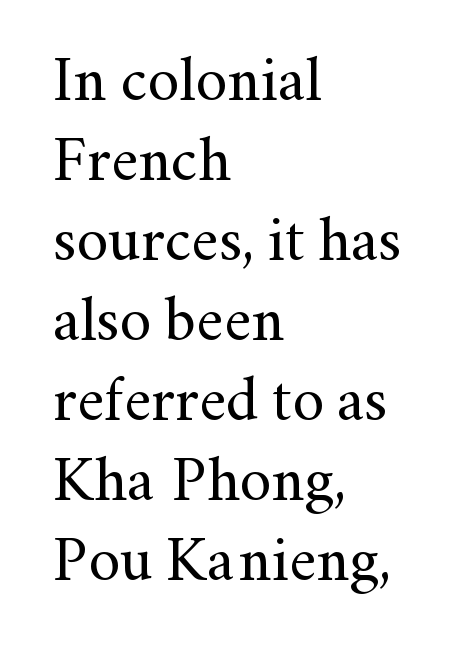
The image shows 63 px regular-weight serif type, upright; set left-aligned, normal line spacing (1.27x), normal letter spacing, not underlined; medium stroke contrast and a small x-height.
